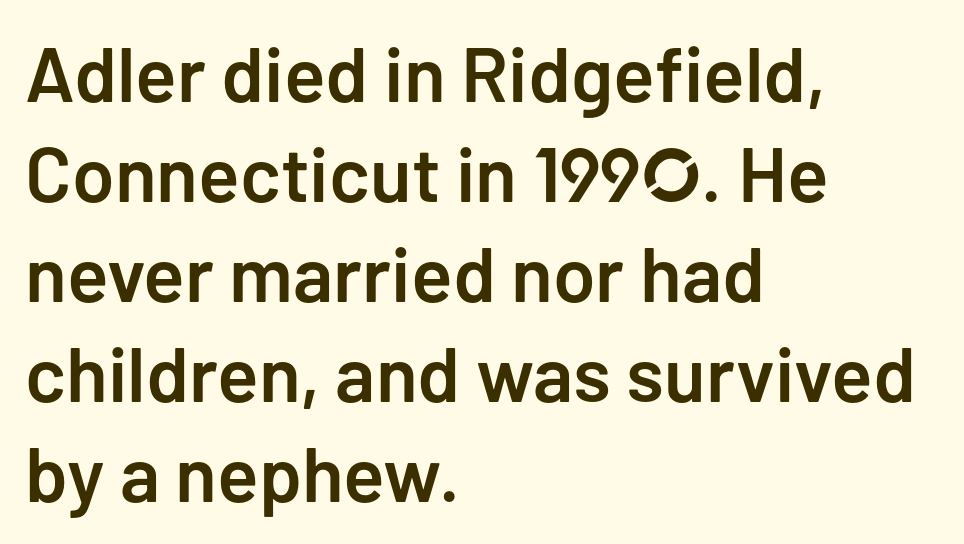
{"serif": "no", "italic": "no", "bold": "semi", "weight": "semibold", "width": "normal", "stroke_contrast": "low", "x_height": "medium", "monospaced": "no", "underline": "no", "align": "left", "line_spacing": "normal", "line_spacing_ratio": 1.3, "letter_spacing": "normal", "letter_spacing_em": 0.0, "glyph_px": 77}
